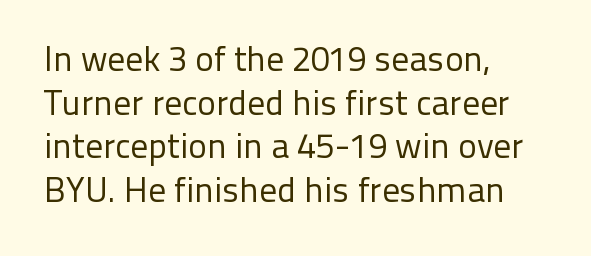
{"serif": "no", "italic": "no", "bold": "no", "weight": "regular", "width": "normal", "stroke_contrast": "low", "x_height": "medium", "monospaced": "no", "underline": "no", "align": "left", "line_spacing": "normal", "line_spacing_ratio": 1.25, "letter_spacing": "normal", "letter_spacing_em": 0.0, "glyph_px": 35}
